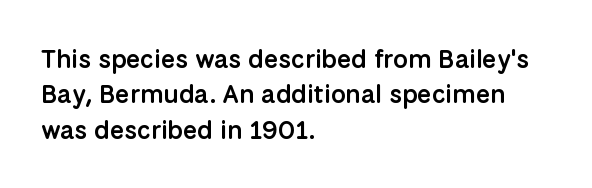
The image shows 26 px text type, upright; set left-aligned, normal line spacing (1.36x), normal letter spacing, not underlined.
